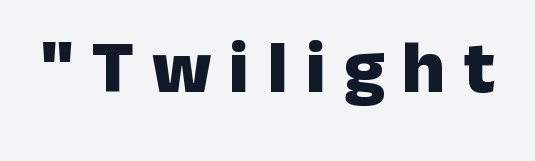
{"serif": "no", "italic": "no", "bold": "yes", "weight": "heavy", "width": "normal", "stroke_contrast": "low", "x_height": "medium", "monospaced": "no", "underline": "no", "letter_spacing": "wide", "letter_spacing_em": 0.24, "glyph_px": 75}
